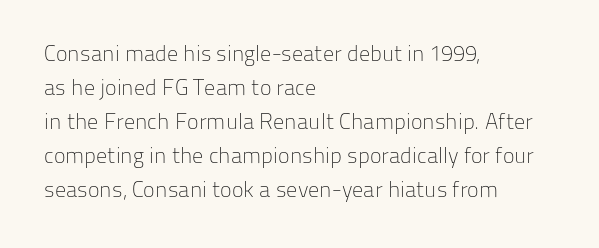
The image shows 22 px text type, upright; set left-aligned, normal line spacing (1.55x), normal letter spacing, not underlined.
